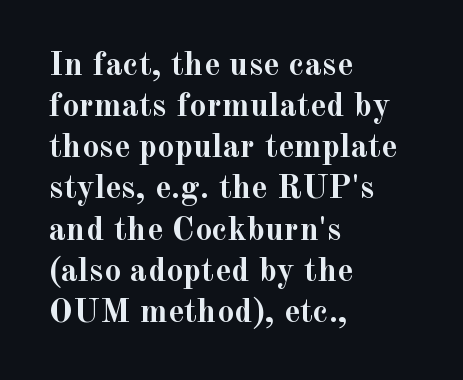
Typesetter's note: full bold, strokes at maximum text heaviness. Font category for this specimen: serif. The rendering uses natural spacing where letterforms have individual widths. The type is set solid horizontally, with unmodified tracking. Plain, unruled lines of type.
